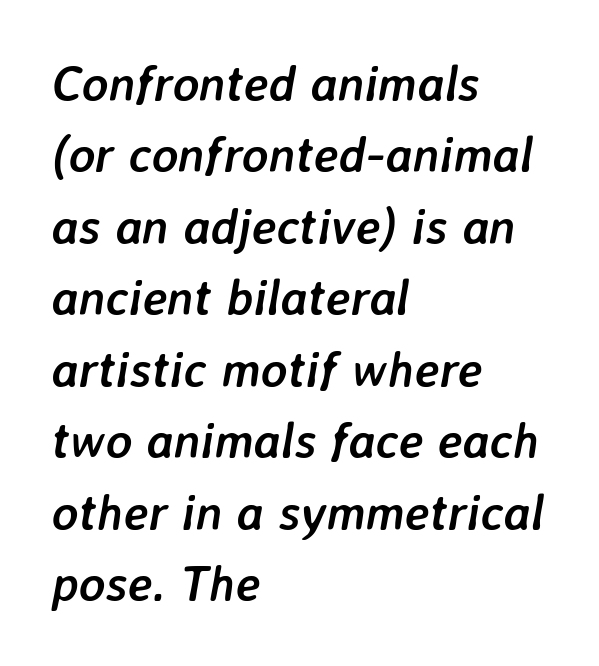
Q: Is the text bold? A: Yes.
Q: Is the text italic (slanted)? A: Yes, it leans right by about 7 degrees.
Q: Is the text underlined? A: No.
Q: How is the paragraph aligned? A: Left-aligned.
Q: Is the spacing between letters normal or unusually wide? A: Normal.
Q: Is the spacing between lines tight, normal or loose? A: Normal.
Q: Width (condensed, normal, or wide)? A: Normal.
Q: Stroke contrast? A: Low.
Q: x-height? A: Medium.
Q: Monospaced? A: No.
